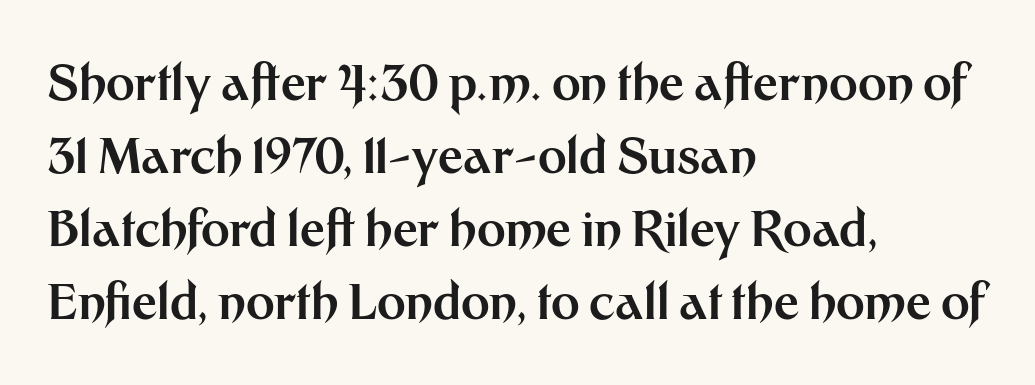
The image shows 49 px bold sans-serif type, upright; set left-aligned, normal line spacing (1.49x), normal letter spacing, not underlined; medium stroke contrast and a medium x-height.
